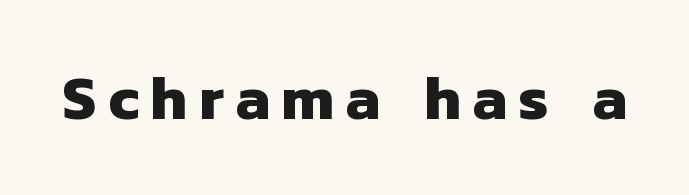
No feet cap the strokes, marking this as sans-serif type. The passage shown is typed in a proportional face where columns would drift. Summary of weight: heavy, a full bold. Clear beneath every line of the passage.
